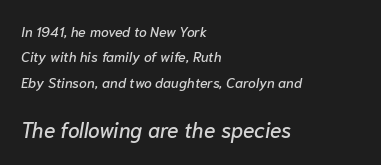
The image shows 21 px text type, italic (leaning right); set left-aligned, line spacing 1.82x, normal letter spacing, not underlined; the second (bottom) block is 1.5x larger.
